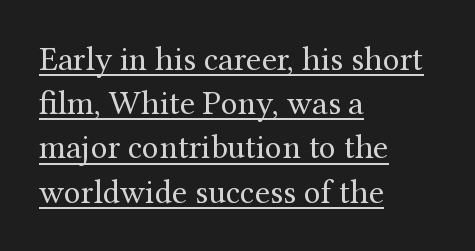
Q: Is the text bold? A: No.
Q: Is the text italic (slanted)? A: No, it is upright.
Q: Is the typeface a serif or a sans-serif typeface? A: Serif.
Q: Is the text underlined? A: Yes.
Q: How is the paragraph aligned? A: Left-aligned.
Q: Is the spacing between letters normal or unusually wide? A: Normal.
Q: Is the spacing between lines tight, normal or loose? A: Normal.
Q: Width (condensed, normal, or wide)? A: Normal.
Q: Stroke contrast? A: Medium.
Q: x-height? A: Medium.
Q: Monospaced? A: No.
